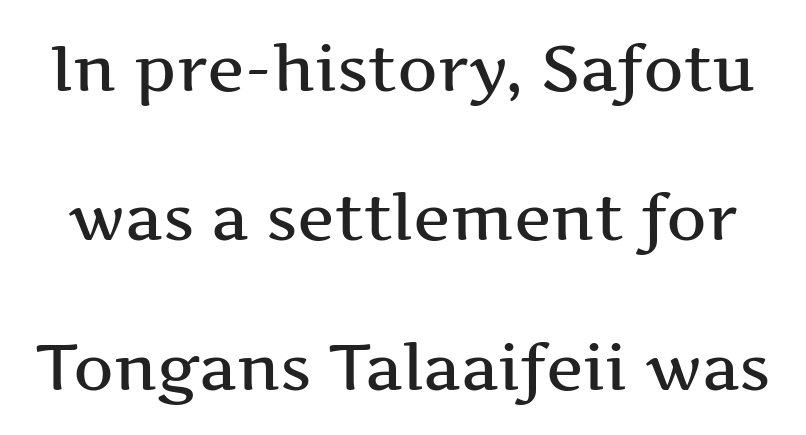
{"serif": "yes", "italic": "no", "width": "wide", "stroke_contrast": "medium", "x_height": "medium", "monospaced": "no", "underline": "no", "line_spacing": "loose", "line_spacing_ratio": 2.37, "letter_spacing": "normal", "letter_spacing_em": 0.0, "glyph_px": 63}
